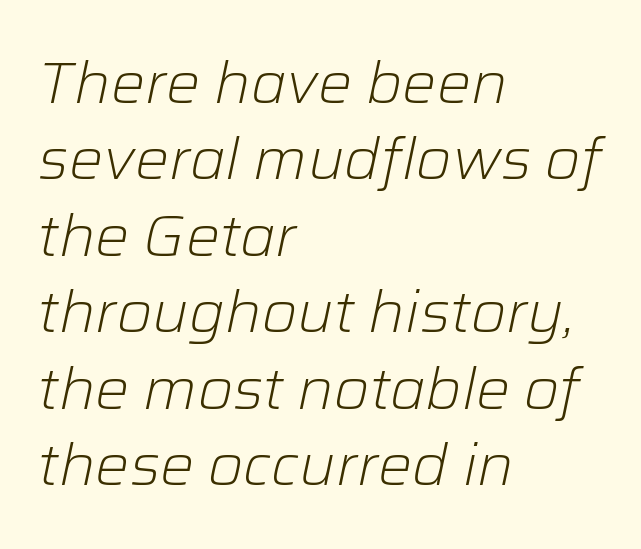
The image shows 57 px light type, italic (leaning right); set left-aligned, normal line spacing (1.34x), normal letter spacing, not underlined; low stroke contrast and a medium x-height.
